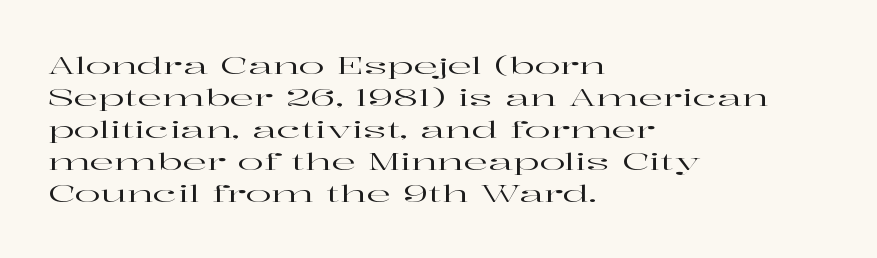
No italicization has been applied; the sample stays upright. The vertical gap from one line to the next is medium. Standard letterfit; no display-style spreading of the glyphs. The passage is arranged the way most books set body copy — flush left. Rule under the text: the space is simply empty.
